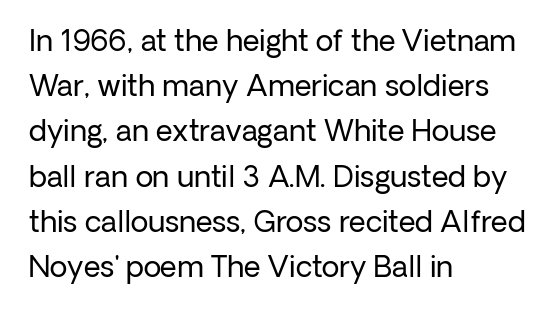
The image shows 29 px regular-weight sans-serif type, upright; set left-aligned, normal line spacing (1.56x), normal letter spacing, not underlined; low stroke contrast and a medium x-height.
